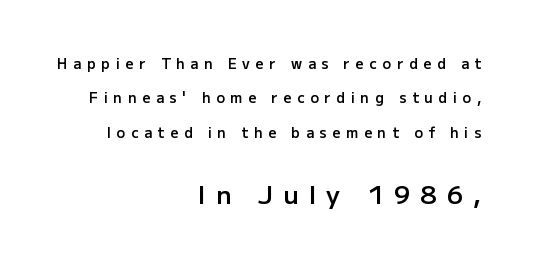
The image shows 25 px text type, upright; set right-aligned, loose line spacing (2.46x), unusually wide letter spacing (+0.41 em), not underlined; the second (bottom) block is 1.79x larger.
